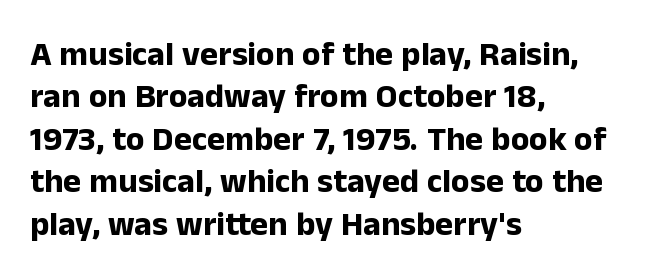
The image shows 34 px bold sans-serif type, upright; set left-aligned, normal line spacing (1.25x), normal letter spacing, not underlined; low stroke contrast and a medium x-height.
